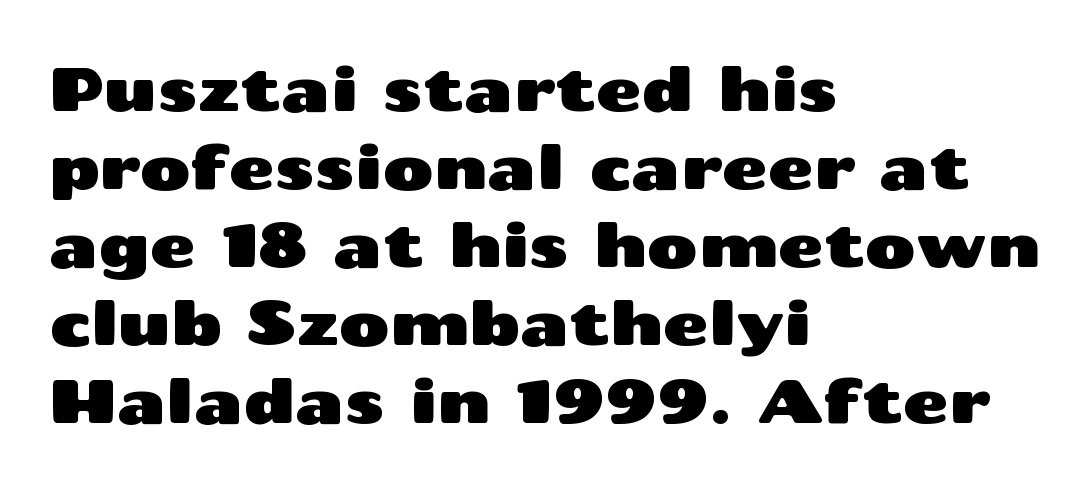
The image shows 62 px wide sans-serif type, upright; set left-aligned, normal line spacing (1.26x), normal letter spacing, not underlined; medium stroke contrast and a medium x-height.
